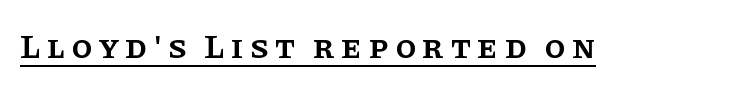
{"serif": "yes", "italic": "no", "bold": "semi", "weight": "semibold", "width": "normal", "stroke_contrast": "low", "x_height": "large", "monospaced": "no", "underline": "yes", "glyph_px": 34}
